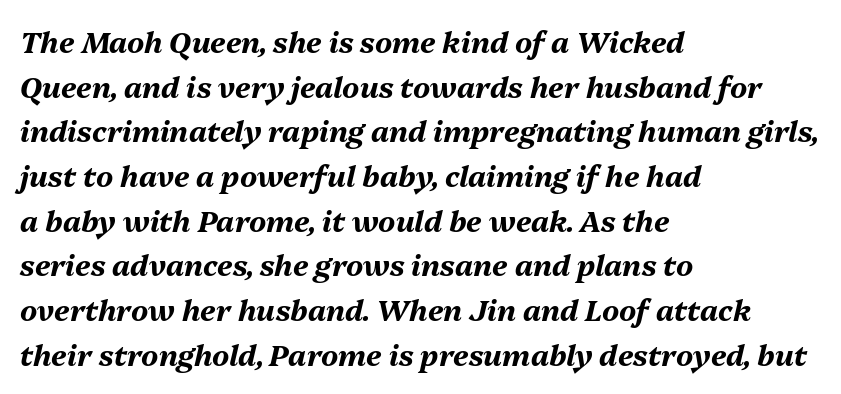
Notice how the stems are inclined rather than vertical — that's the hallmark of italics. This sample has the flowing, uneven cadence of proportional lettering. Notice how descenders clear the ascenders below comfortably — that's standard leading. The rag falls on the right side of this text block. Plenty of ink on the page — the face is bold.
